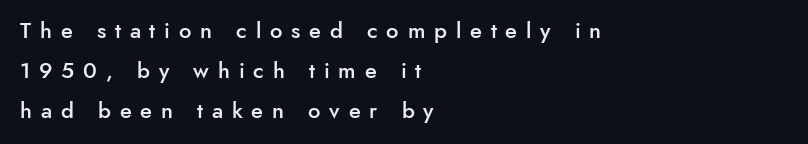
The image shows 22 px text type, upright; set left-aligned, line spacing 1.82x, unusually wide letter spacing (+0.4 em), not underlined.
